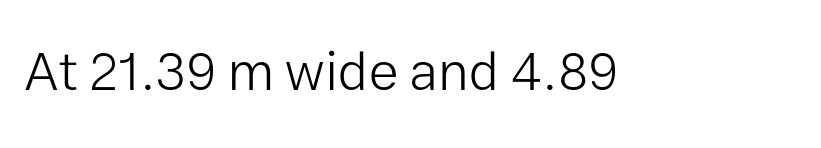
The image shows 55 px light sans-serif type, upright; set normal letter spacing, not underlined; low stroke contrast and a medium x-height.
